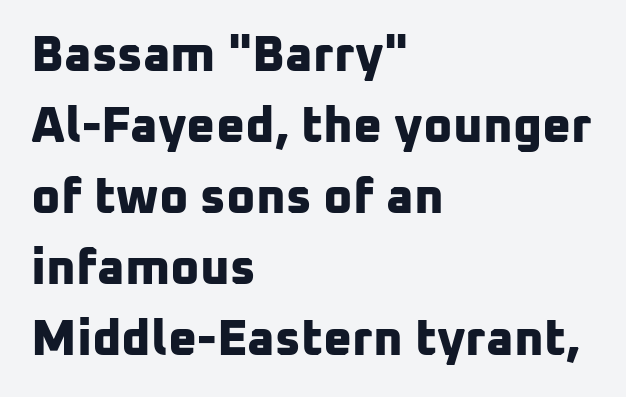
The image shows 50 px bold sans-serif type; set left-aligned, normal line spacing (1.42x), normal letter spacing, not underlined; low stroke contrast and a medium x-height.
